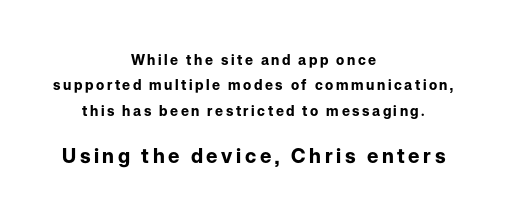
The image shows 20 px bold type, upright; set centered, line spacing 1.82x, not underlined; the second (bottom) block is 1.43x larger.
